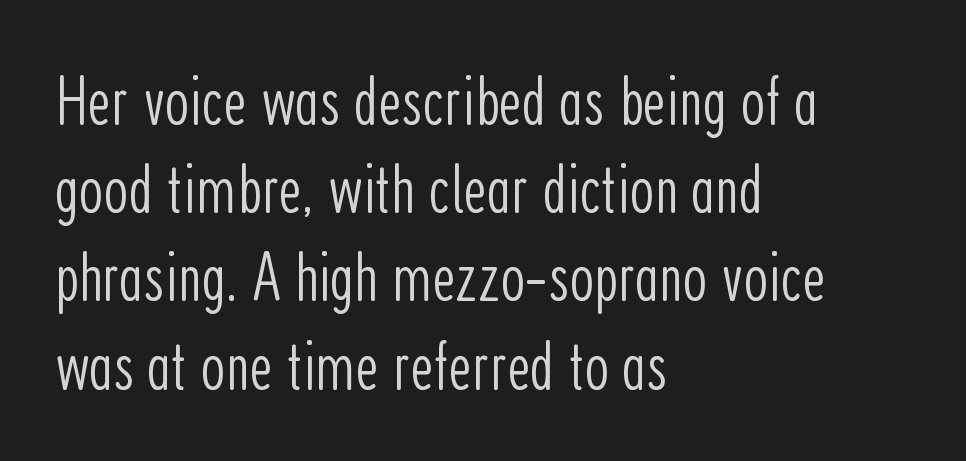
The image shows 70 px light, condensed sans-serif type, upright; set left-aligned, normal line spacing (1.26x), normal letter spacing, not underlined; low stroke contrast and a medium x-height.
